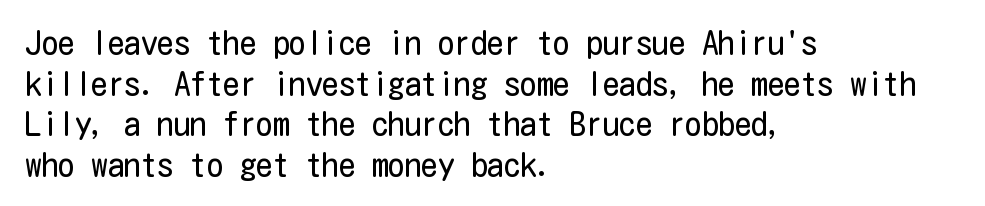
Q: Is the text bold? A: No.
Q: Is the text italic (slanted)? A: No, it is upright.
Q: Is the typeface a serif or a sans-serif typeface? A: Sans-serif.
Q: Is the text underlined? A: No.
Q: How is the paragraph aligned? A: Left-aligned.
Q: Is the spacing between letters normal or unusually wide? A: Normal.
Q: Width (condensed, normal, or wide)? A: Condensed.
Q: Stroke contrast? A: Low.
Q: x-height? A: Medium.
